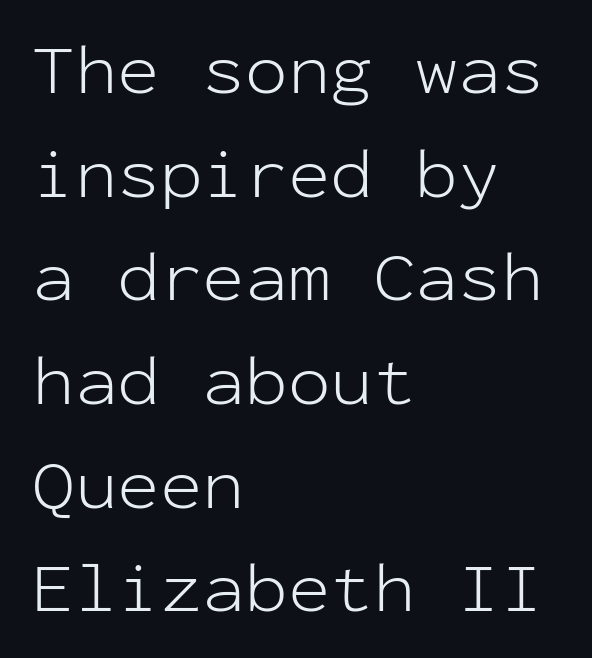
Q: Is the text bold? A: No.
Q: Is the text italic (slanted)? A: No, it is upright.
Q: Is the typeface a serif or a sans-serif typeface? A: Sans-serif.
Q: Is the text underlined? A: No.
Q: How is the paragraph aligned? A: Left-aligned.
Q: Is the spacing between letters normal or unusually wide? A: Normal.
Q: Is the spacing between lines tight, normal or loose? A: Normal.
Q: Width (condensed, normal, or wide)? A: Normal.
Q: Stroke contrast? A: Low.
Q: x-height? A: Medium.
Q: Monospaced? A: Yes.
